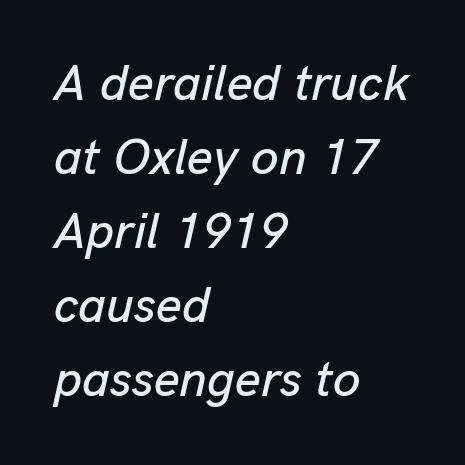
{"italic": "yes", "lean": "right", "slant_degrees": 13, "width": "normal", "stroke_contrast": "low", "x_height": "medium", "monospaced": "no", "underline": "no", "align": "left", "line_spacing": "normal", "line_spacing_ratio": 1.48, "letter_spacing": "normal", "letter_spacing_em": 0.0, "glyph_px": 50}
